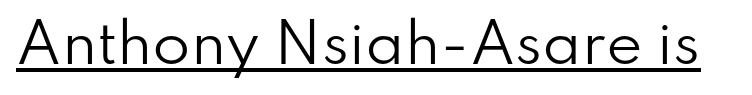
Upright lettering throughout. These glyphs show unthickened strokes, regular width or finer. Look at the bottom of the vertical strokes: they stop flat, with no serifs. Descenders here cross a horizontal rule under the line. The letters advance in unequal steps, a hallmark of proportional type.
